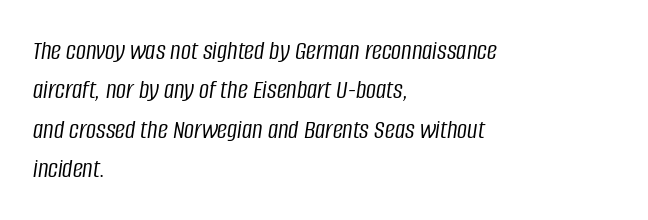
{"italic": "yes", "lean": "right", "slant_degrees": 8, "bold": "no", "weight": "light", "width": "condensed", "stroke_contrast": "low", "x_height": "large", "monospaced": "no", "underline": "no", "align": "left", "line_spacing": "normal", "line_spacing_ratio": 1.41, "letter_spacing": "normal", "letter_spacing_em": 0.0, "glyph_px": 28}
